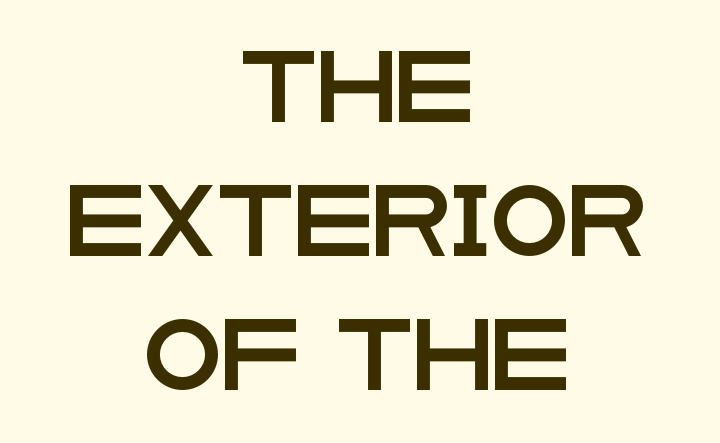
{"serif": "no", "italic": "no", "width": "wide", "stroke_contrast": "low", "x_height": "large", "monospaced": "no", "underline": "no", "align": "center", "line_spacing_ratio": 1.89, "letter_spacing": "normal", "letter_spacing_em": 0.0, "glyph_px": 71}
